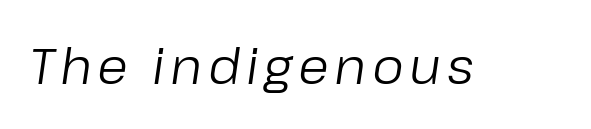
The image shows 50 px regular-weight type, italic (leaning right); set not underlined; low stroke contrast and a medium x-height.
